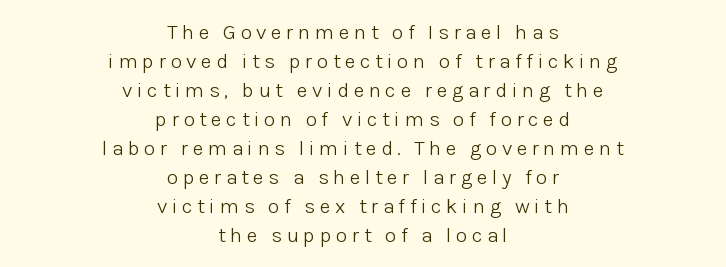
{"italic": "no", "bold": "no", "underline": "no", "align": "center", "line_spacing": "normal", "line_spacing_ratio": 1.38, "letter_spacing": "wide", "letter_spacing_em": 0.21, "glyph_px": 21}
